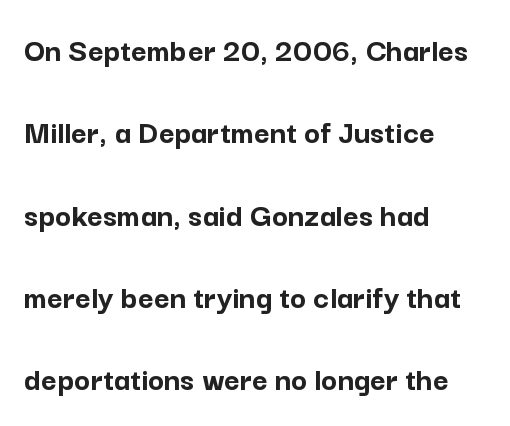
{"serif": "no", "italic": "no", "bold": "yes", "weight": "semibold", "width": "normal", "stroke_contrast": "low", "x_height": "medium", "monospaced": "no", "underline": "no", "align": "left", "line_spacing": "loose", "line_spacing_ratio": 2.42, "letter_spacing": "normal", "letter_spacing_em": 0.0, "glyph_px": 34}
